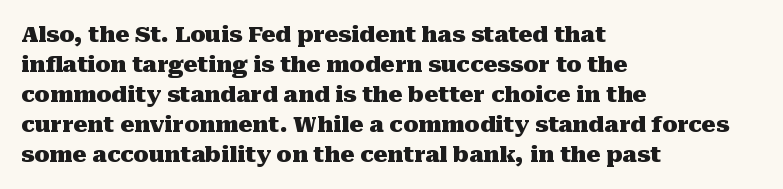
{"italic": "no", "bold": "yes", "underline": "no", "align": "left", "line_spacing": "normal", "line_spacing_ratio": 1.36, "letter_spacing": "normal", "letter_spacing_em": 0.0, "glyph_px": 22}
